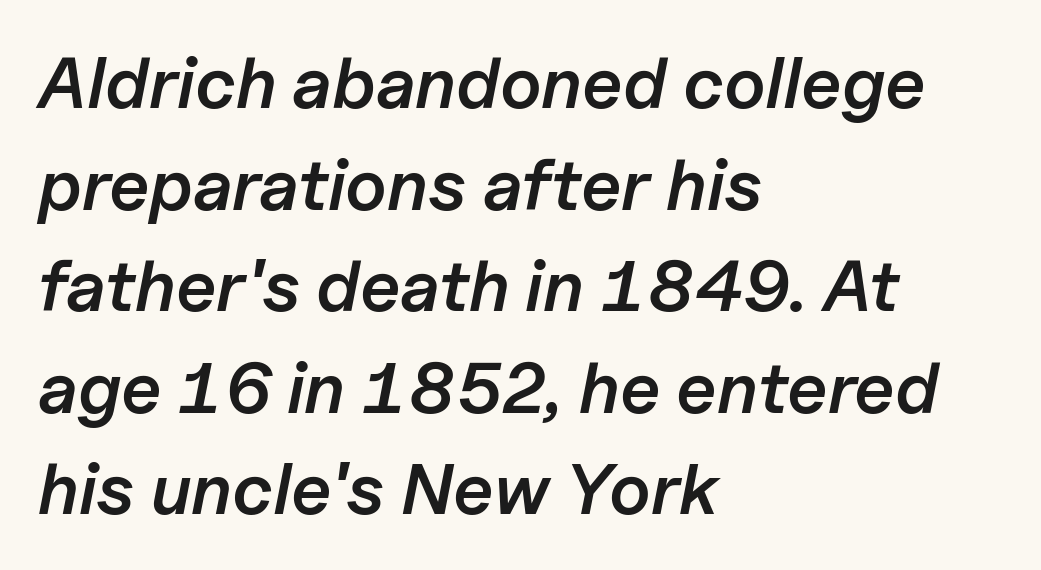
The image shows 72 px semibold type, italic (leaning right); set left-aligned, normal line spacing (1.41x), normal letter spacing, not underlined; low stroke contrast and a medium x-height.
